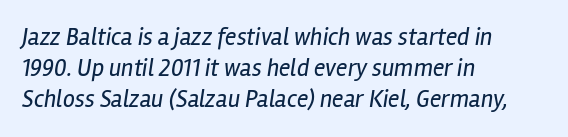
Quick note: interline space is typical. The tracking reads as untouched default to a designer's eye. Words float on clear page, feet unadorned. Looking at the ascenders, they clearly lean.
